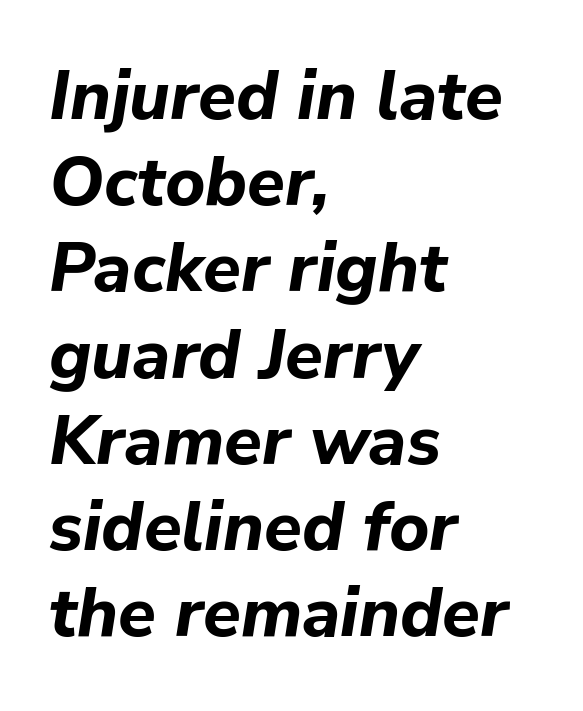
Inter-character spacing is left at the font's built-in metrics. Emphasis by weight is at full strength: bold. Honestly, there is no underline to notice here at all. Here the designer chose a conventional face with non-uniform glyph widths.
